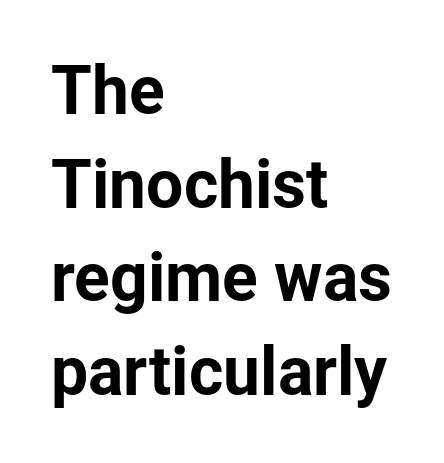
{"serif": "no", "italic": "no", "width": "normal", "stroke_contrast": "low", "x_height": "medium", "monospaced": "no", "underline": "no", "align": "left", "line_spacing": "normal", "line_spacing_ratio": 1.42, "letter_spacing": "normal", "letter_spacing_em": 0.0, "glyph_px": 66}
